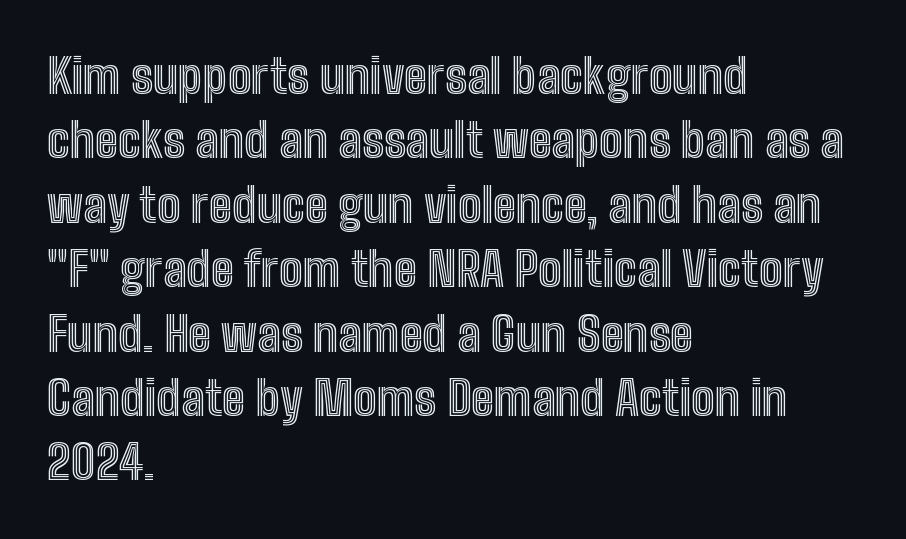
The image shows 47 px condensed type, upright; set left-aligned, normal line spacing (1.37x), normal letter spacing, not underlined; a medium x-height.
